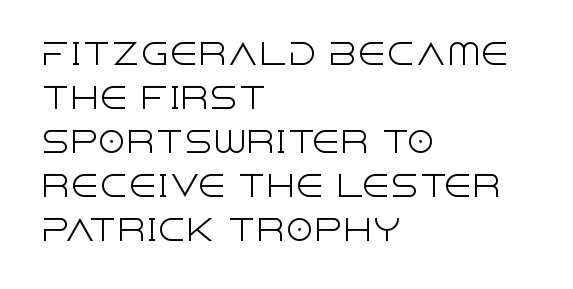
{"serif": "no", "italic": "no", "bold": "no", "weight": "light", "width": "normal", "x_height": "large", "monospaced": "no", "underline": "no", "align": "left", "line_spacing": "normal", "line_spacing_ratio": 1.52, "letter_spacing": "normal", "letter_spacing_em": 0.0, "glyph_px": 29}
